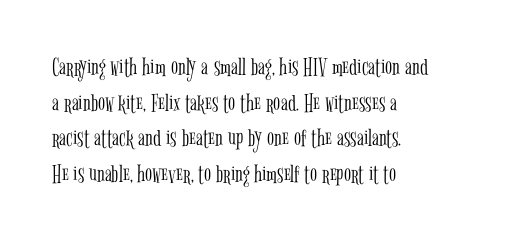
The line texture is even and compact thanks to regular tracking. Honestly, the row spacing looks completely unremarkable. Every row of glyphs begins at an identical x-position on the left. The letters stand straight up with perfectly vertical stems. Stroke thickness stays within the range of a standard reading face or lighter. Unmarked baselines from the first word to the last.
